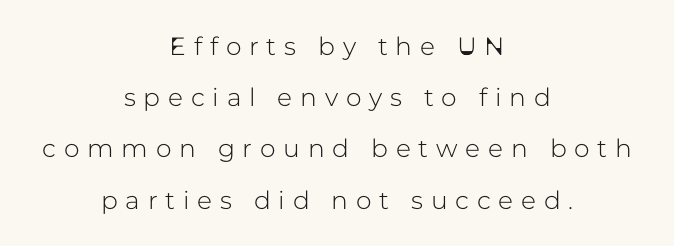
The image shows 25 px text type, upright; set centered, loose line spacing (2.05x), unusually wide letter spacing (+0.31 em), not underlined.
